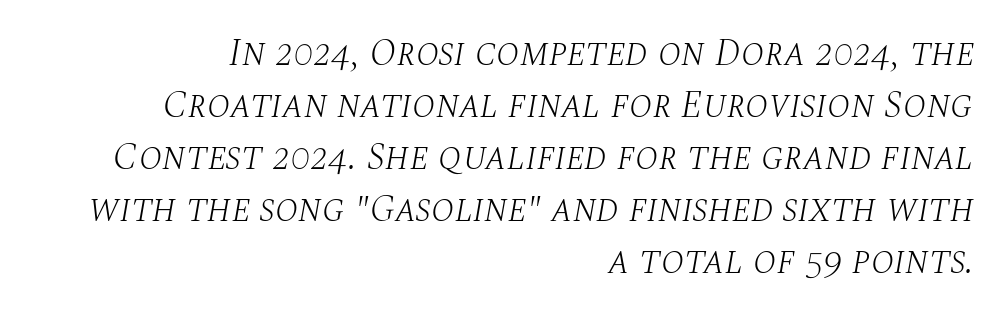
The image shows 38 px light serif type, italic (leaning right); set right-aligned, normal line spacing (1.37x), normal letter spacing, not underlined; medium stroke contrast and a large x-height.
